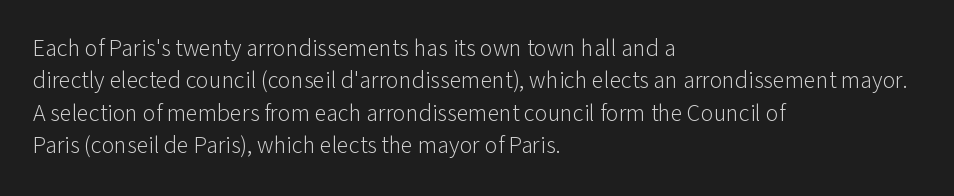
The typesetter chose a ragged-right arrangement here. In terms of letterspacing, this is plain default setting. Descenders hang freely into open space. A typesetter would call this leading conventional body-copy spacing. Stems and bowls with no extra thickness — not bold.
